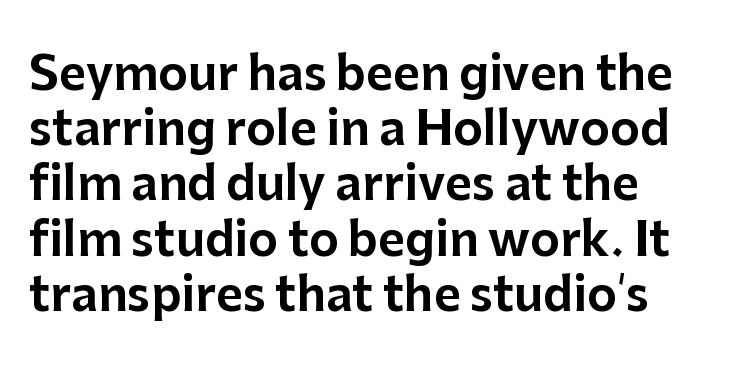
Q: Is the text italic (slanted)? A: No, it is upright.
Q: Is the typeface a serif or a sans-serif typeface? A: Sans-serif.
Q: Is the text underlined? A: No.
Q: How is the paragraph aligned? A: Left-aligned.
Q: Is the spacing between letters normal or unusually wide? A: Normal.
Q: Width (condensed, normal, or wide)? A: Normal.
Q: Stroke contrast? A: Low.
Q: x-height? A: Medium.
Q: Monospaced? A: No.
